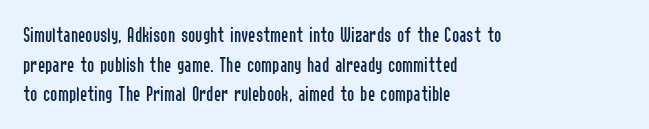
{"italic": "no", "bold": "no", "underline": "no", "align": "left", "line_spacing": "normal", "line_spacing_ratio": 1.35, "letter_spacing": "normal", "letter_spacing_em": 0.0, "glyph_px": 22}
